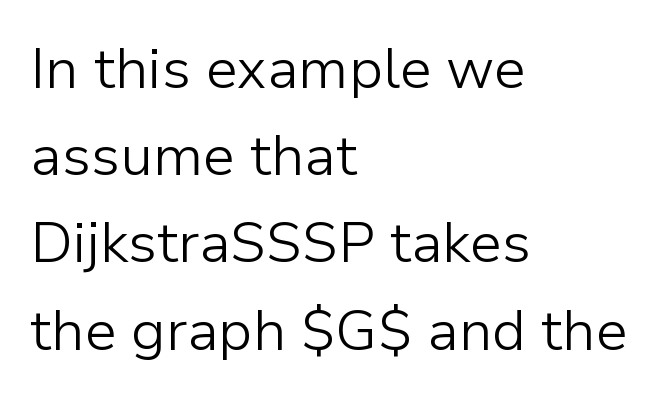
{"serif": "no", "italic": "no", "bold": "no", "weight": "light", "width": "normal", "stroke_contrast": "low", "x_height": "medium", "monospaced": "no", "underline": "no", "align": "left", "line_spacing": "normal", "line_spacing_ratio": 1.53, "letter_spacing": "normal", "letter_spacing_em": 0.0, "glyph_px": 57}
